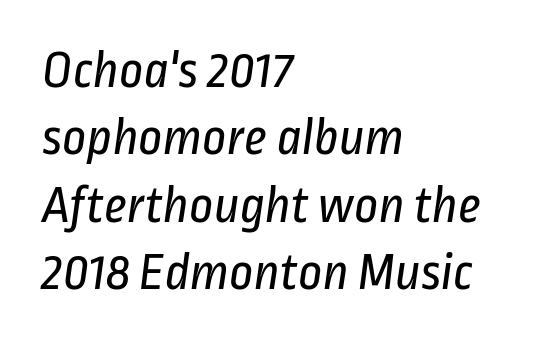
{"serif": "no", "bold": "no", "weight": "regular", "width": "condensed", "stroke_contrast": "low", "x_height": "medium", "monospaced": "no", "underline": "no", "align": "left", "line_spacing": "normal", "line_spacing_ratio": 1.27, "letter_spacing": "normal", "letter_spacing_em": 0.0, "glyph_px": 53}
